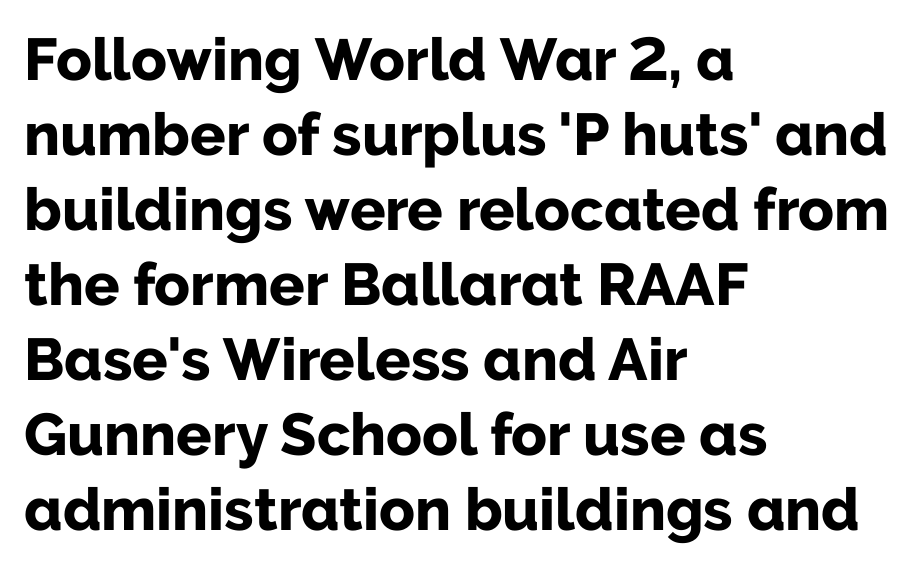
Q: Is the text bold? A: Yes.
Q: Is the text italic (slanted)? A: No, it is upright.
Q: Is the typeface a serif or a sans-serif typeface? A: Sans-serif.
Q: Is the text underlined? A: No.
Q: How is the paragraph aligned? A: Left-aligned.
Q: Is the spacing between letters normal or unusually wide? A: Normal.
Q: Is the spacing between lines tight, normal or loose? A: Normal.
Q: Width (condensed, normal, or wide)? A: Normal.
Q: Stroke contrast? A: Low.
Q: x-height? A: Medium.
Q: Monospaced? A: No.
